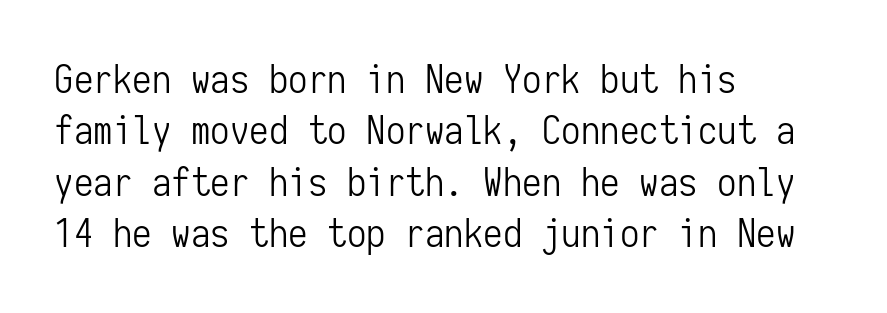
{"serif": "no", "italic": "no", "bold": "no", "weight": "light", "width": "condensed", "stroke_contrast": "low", "x_height": "medium", "monospaced": "yes", "underline": "no", "align": "left", "line_spacing": "normal", "line_spacing_ratio": 1.32, "letter_spacing": "normal", "letter_spacing_em": 0.0, "glyph_px": 39}
